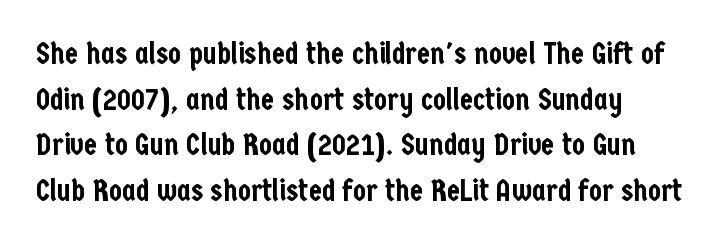
The image shows 30 px condensed sans-serif type, upright; set normal line spacing (1.52x), normal letter spacing, not underlined; low stroke contrast and a medium x-height.
